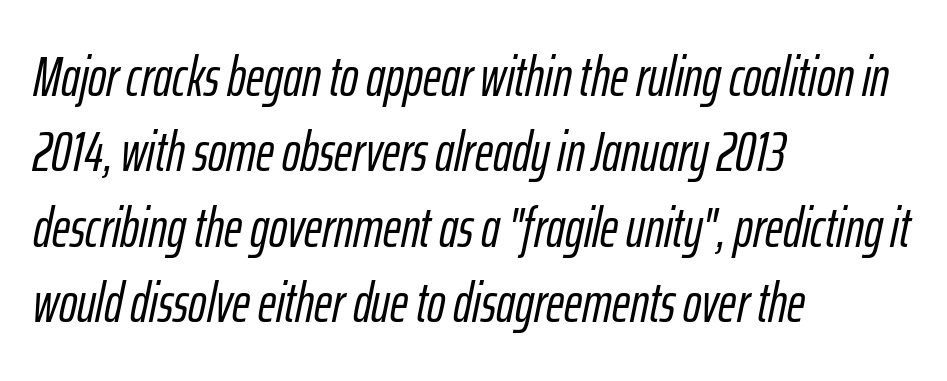
Do the characters align in a grid? No, the font is proportional. An italicized treatment has been applied to the whole sample. All the whitespace from short lines collects on the right. This rendering features lettering with no underline. The block of text has a typical density, with ordinary space between rows.
